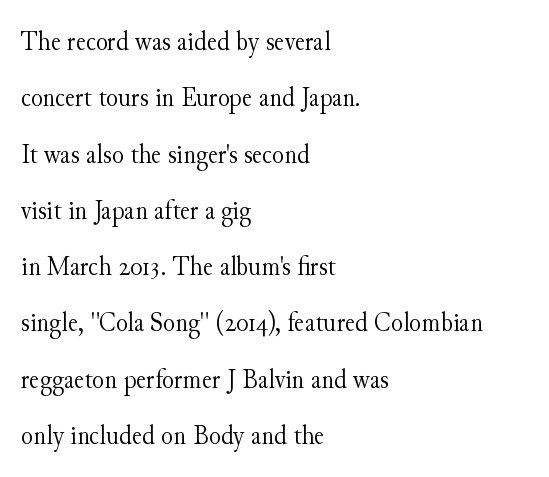
Is there much room between lines? Yes — plenty of vertical air separates them. Words float on clear page, feet unadorned. I'd call this a serif setting — the letters wear small feet. Spacing between characters is what you'd get straight out of the box.
